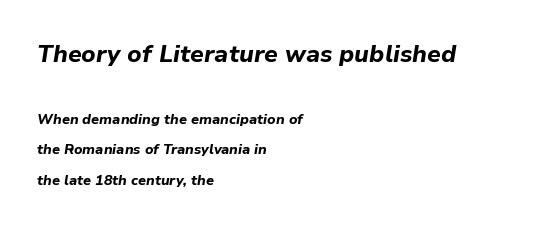
Q: Is the text bold? A: Yes.
Q: Is the text italic (slanted)? A: Yes, it leans right by about 9 degrees.
Q: Is the text underlined? A: No.
Q: How is the paragraph aligned? A: Left-aligned.
Q: Is the spacing between letters normal or unusually wide? A: Normal.
Q: Is the spacing between lines tight, normal or loose? A: Loose.
Q: Which block of text is set in a larger size, the first (top) or the second (bottom)? A: The first (top) one.
